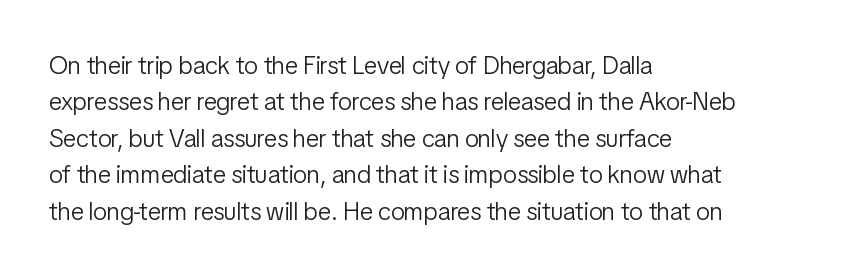
In terms of posture, this sample is upright. The passage shown has conventional tracking throughout. The zone under the glyphs is completely vacant. The lines are quadded left. These glyphs show unthickened strokes, regular width or finer. Rows of type keep a routine distance in the vertical direction.
